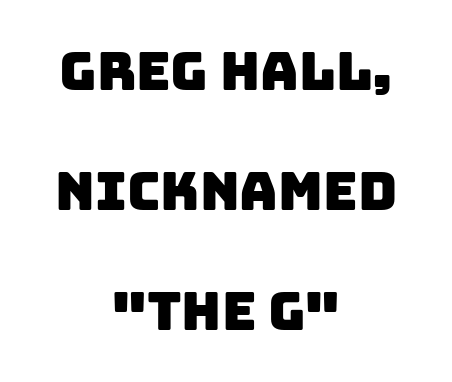
Q: Is the typeface a serif or a sans-serif typeface? A: Sans-serif.
Q: Is the text underlined? A: No.
Q: How is the paragraph aligned? A: Centered.
Q: Is the spacing between letters normal or unusually wide? A: Normal.
Q: Is the spacing between lines tight, normal or loose? A: Loose.
Q: Width (condensed, normal, or wide)? A: Normal.
Q: Stroke contrast? A: Low.
Q: x-height? A: Large.
Q: Monospaced? A: No.
